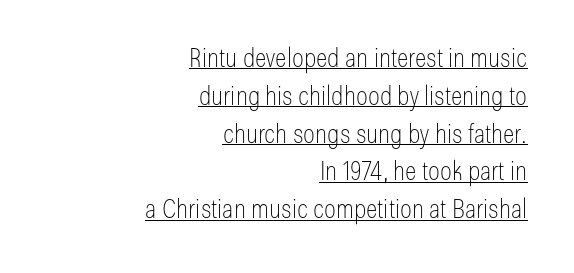
Short and long lines alike share a common ending point at right. This is the regular roman posture of the typeface. The passage shown stacks its lines at a standard gap. The strokes are not fattened; the text isn't bold. Has an underline been added? It has. Compared with typical body copy, the letter spacing here is the same.
